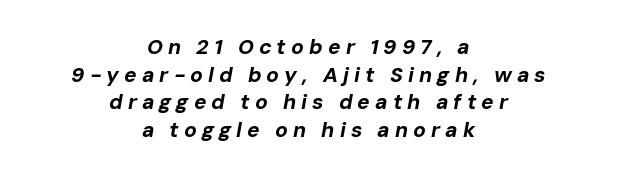
Check the space under the baseline: it is left empty. This is heavy type, rendered in bold. Is the block centered? Yes — each line is placed symmetrically about the middle. Caption: expanded tracking, letters set apart. The face used here has a pronounced slope to its letters.
